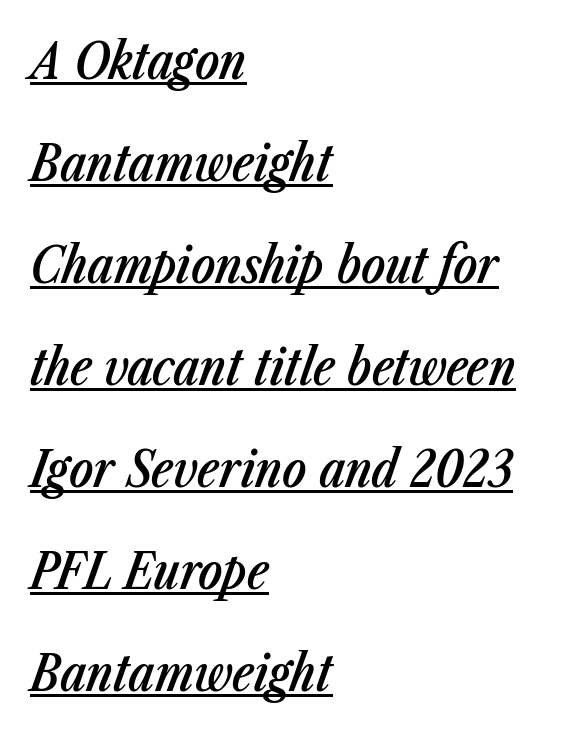
Alignment: flush left. Moderately thickened strokes mark this as semibold type. Spacing verdict: proportional, widths tailored to each character. The passage shown is underscored from start to finish. Widely set lines give the paragraph a tall, airy silhouette.
